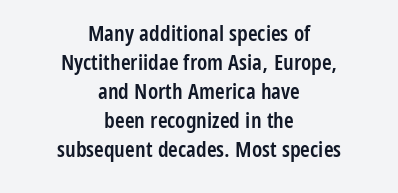
A student would call this center alignment; a typographer would say set centered. Unlike italic type, these characters show no tilt at all. Honestly, the row spacing looks completely unremarkable. The type is set solid horizontally, with unmodified tracking. The glyphs are unaccompanied by any horizontal stroke below them. Weight check: semibold — heavier than regular, not quite bold.
